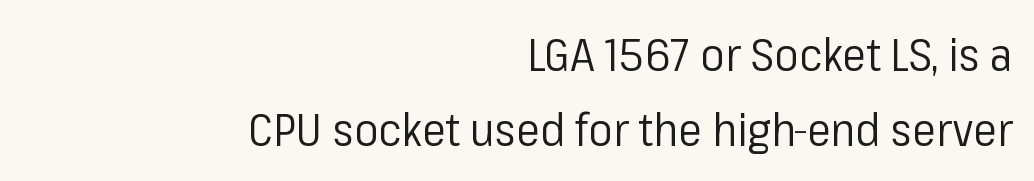
{"serif": "no", "italic": "no", "bold": "no", "weight": "regular", "width": "normal", "stroke_contrast": "low", "x_height": "medium", "monospaced": "no", "underline": "no", "align": "right", "line_spacing": "normal", "line_spacing_ratio": 1.66, "letter_spacing": "normal", "letter_spacing_em": 0.0, "glyph_px": 45}
